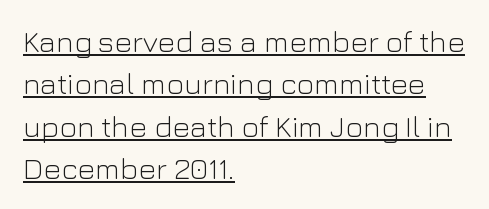
Q: Is the text bold? A: No.
Q: Is the text italic (slanted)? A: No, it is upright.
Q: Is the typeface a serif or a sans-serif typeface? A: Sans-serif.
Q: Is the text underlined? A: Yes.
Q: How is the paragraph aligned? A: Left-aligned.
Q: Is the spacing between letters normal or unusually wide? A: Normal.
Q: Is the spacing between lines tight, normal or loose? A: Normal.
Q: Width (condensed, normal, or wide)? A: Normal.
Q: Stroke contrast? A: Low.
Q: x-height? A: Medium.
Q: Monospaced? A: No.
